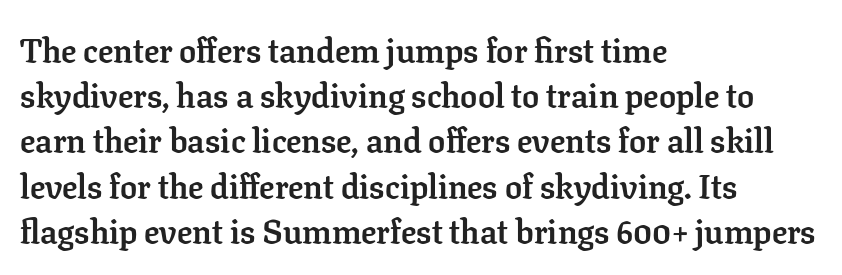
The image shows 34 px semibold serif type, upright; set left-aligned, normal line spacing (1.33x), normal letter spacing, not underlined; low stroke contrast and a medium x-height.
